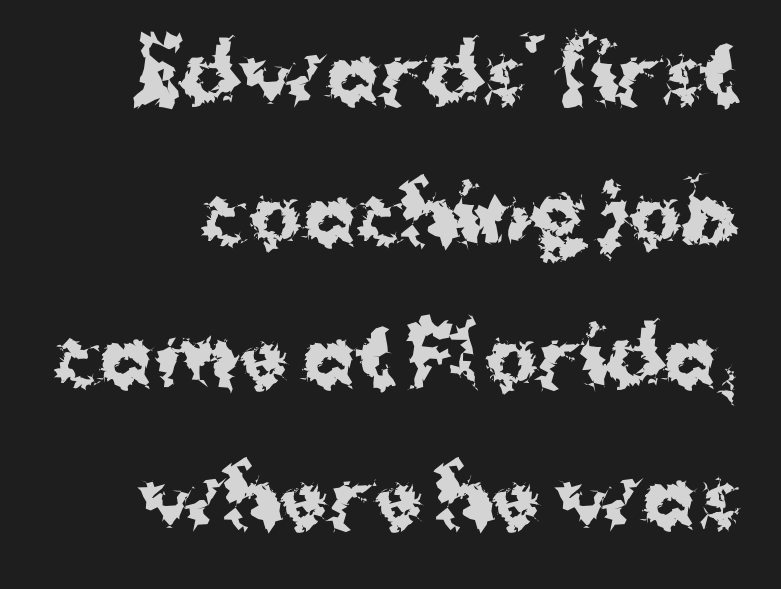
{"serif": "no", "italic": "no", "bold": "yes", "weight": "bold", "width": "normal", "stroke_contrast": "medium", "x_height": "medium", "monospaced": "no", "underline": "no", "line_spacing_ratio": 1.79, "letter_spacing": "normal", "letter_spacing_em": 0.0, "glyph_px": 79}
